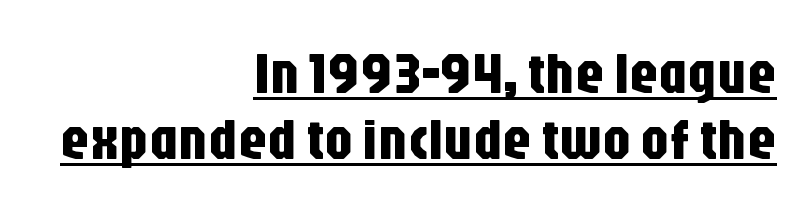
The image shows 58 px condensed sans-serif type, upright; set right-aligned, tight line spacing (1.13x), normal letter spacing, underlined; low stroke contrast and a large x-height.
